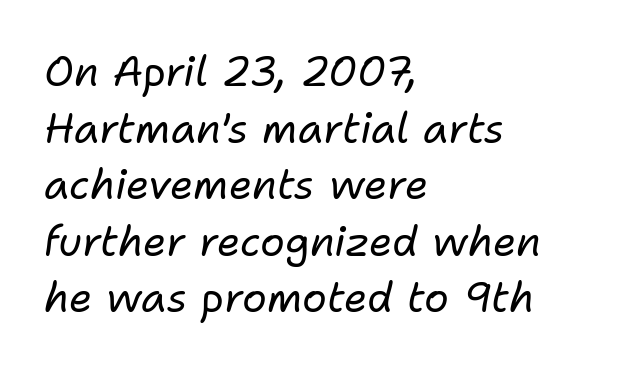
Q: Is the text bold? A: No.
Q: Is the text italic (slanted)? A: Yes, it leans right by about 11 degrees.
Q: Is the text underlined? A: No.
Q: How is the paragraph aligned? A: Left-aligned.
Q: Is the spacing between letters normal or unusually wide? A: Normal.
Q: Is the spacing between lines tight, normal or loose? A: Normal.
Q: Width (condensed, normal, or wide)? A: Normal.
Q: Stroke contrast? A: Low.
Q: x-height? A: Medium.
Q: Monospaced? A: No.
